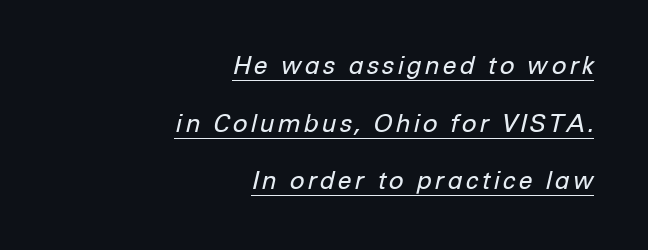
The image shows 25 px text type, italic (leaning right); set right-aligned, loose line spacing (2.31x), underlined.
